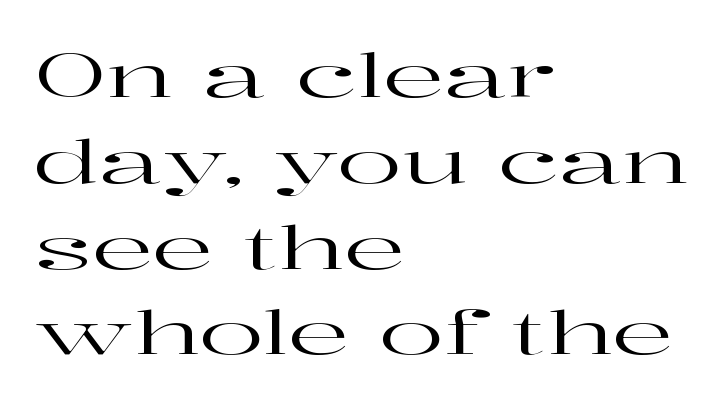
Q: Is the text italic (slanted)? A: No, it is upright.
Q: Is the typeface a serif or a sans-serif typeface? A: Serif.
Q: Is the text underlined? A: No.
Q: How is the paragraph aligned? A: Left-aligned.
Q: Is the spacing between letters normal or unusually wide? A: Normal.
Q: Is the spacing between lines tight, normal or loose? A: Normal.
Q: Width (condensed, normal, or wide)? A: Wide.
Q: Stroke contrast? A: High.
Q: x-height? A: Medium.
Q: Monospaced? A: No.
